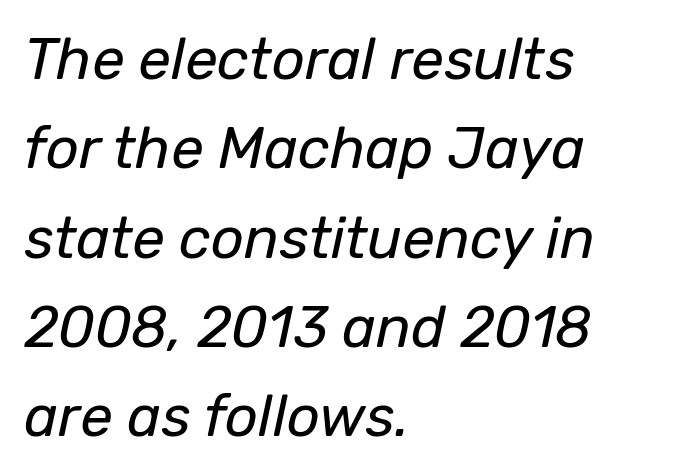
Vertical stems look standard width or narrower in stroke. You could call the tracking neutral — neither tight nor loose. Slant detected: the letters are inclined. Every row of glyphs begins at an identical x-position on the left.
